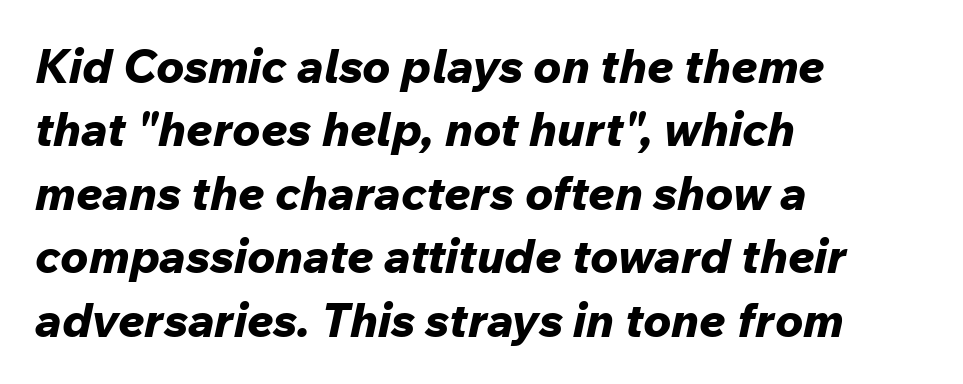
{"italic": "yes", "lean": "right", "slant_degrees": 12, "bold": "yes", "weight": "bold", "width": "normal", "stroke_contrast": "low", "x_height": "medium", "monospaced": "no", "underline": "no", "align": "left", "line_spacing": "normal", "line_spacing_ratio": 1.35, "letter_spacing": "normal", "letter_spacing_em": 0.0, "glyph_px": 47}
